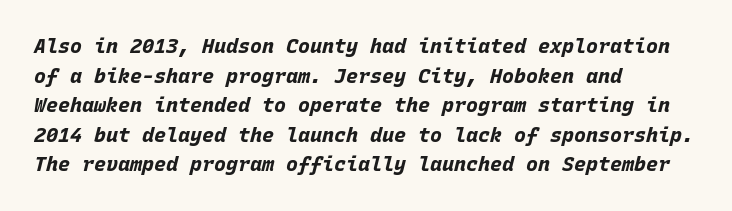
{"italic": "yes", "lean": "right", "slant_degrees": 15, "bold": "yes", "underline": "no", "align": "left", "line_spacing": "normal", "line_spacing_ratio": 1.48, "letter_spacing": "normal", "letter_spacing_em": 0.0, "glyph_px": 20}
